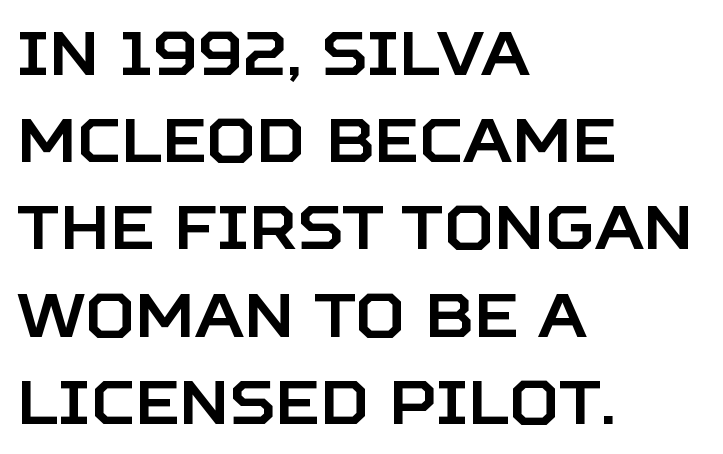
{"serif": "no", "italic": "no", "width": "normal", "stroke_contrast": "low", "x_height": "large", "monospaced": "no", "underline": "no", "align": "left", "line_spacing": "normal", "line_spacing_ratio": 1.43, "letter_spacing": "normal", "letter_spacing_em": 0.0, "glyph_px": 61}
